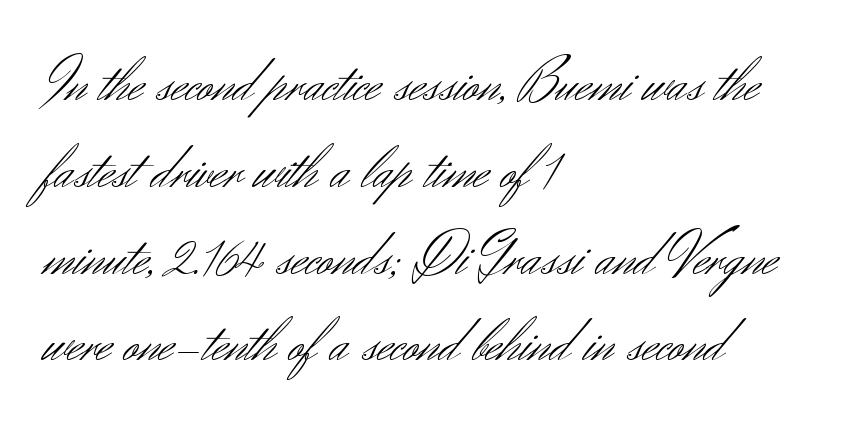
Stroke thickness stays within the range of a standard reading face or lighter. The rendering uses natural spacing where letterforms have individual widths. Does the copy run flush right? No — it runs flush left. If you measured baseline to baseline, you'd find a middling distance. This rendering leaves character spacing at its baseline value.
